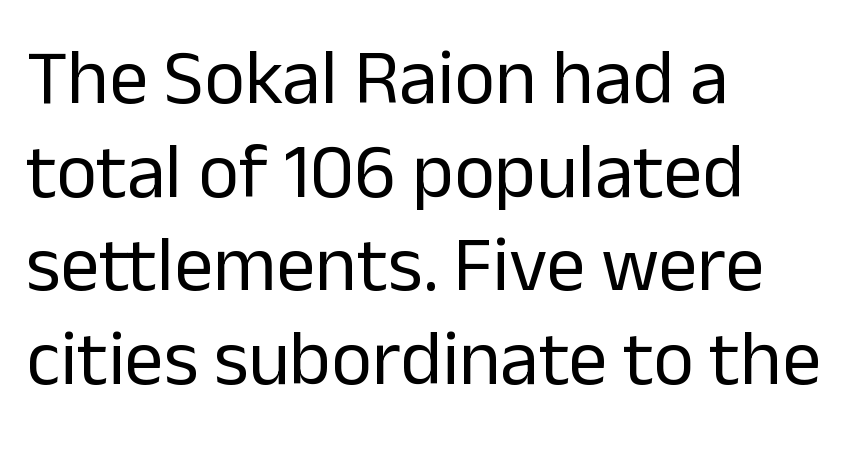
The passage shown is not bold in any degree. No extra tracking has been applied to these lines. Each letter's strokes conclude bluntly, with no projecting serifs. Is this a fixed-width face? No — the glyphs have proportional, varying widths. This sample is left-justified, so line endings fall wherever the words run out.
